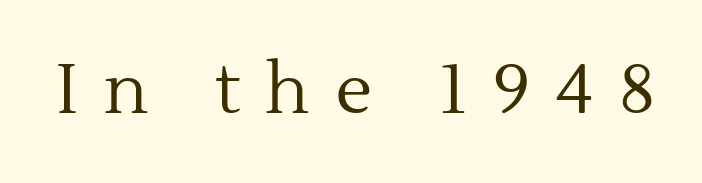
{"serif": "yes", "italic": "no", "bold": "no", "weight": "regular", "width": "normal", "x_height": "medium", "monospaced": "no", "underline": "no", "letter_spacing": "wide", "letter_spacing_em": 0.37, "glyph_px": 69}
